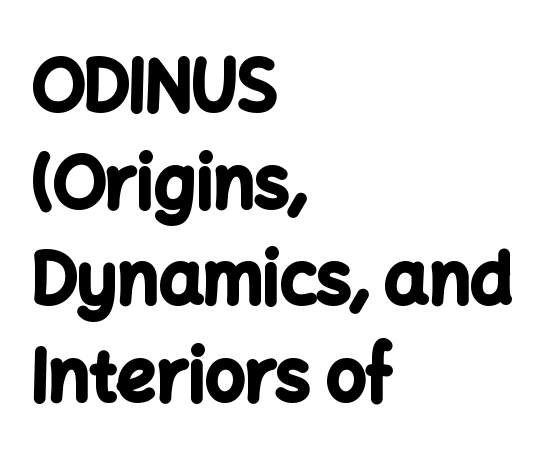
{"serif": "no", "italic": "no", "bold": "yes", "weight": "bold", "width": "normal", "stroke_contrast": "low", "x_height": "medium", "monospaced": "no", "underline": "no", "align": "left", "line_spacing": "normal", "line_spacing_ratio": 1.38, "letter_spacing": "normal", "letter_spacing_em": 0.0, "glyph_px": 70}
